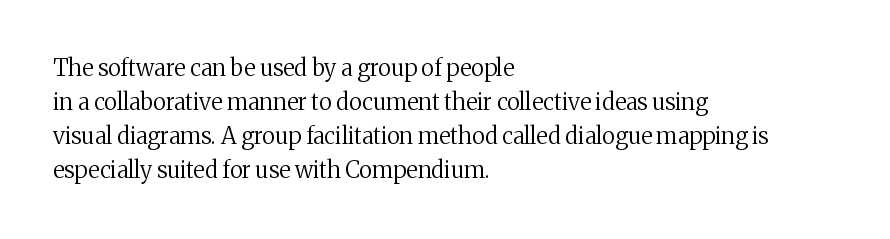
The image shows 23 px text type, upright; set left-aligned, normal line spacing (1.48x), normal letter spacing, not underlined.
